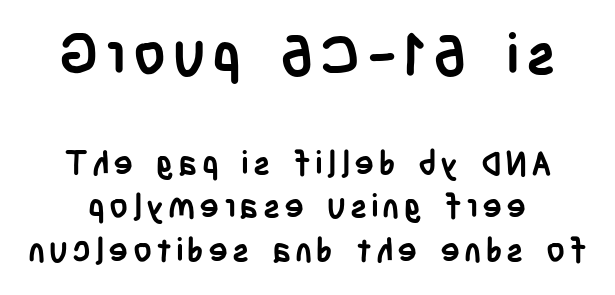
Q: Is the text bold? A: Yes.
Q: Is the text italic (slanted)? A: No, it is upright.
Q: Is the typeface a serif or a sans-serif typeface? A: Sans-serif.
Q: Is the text underlined? A: No.
Q: Is the spacing between lines tight, normal or loose? A: Normal.
Q: Which block of text is set in a larger size, the first (top) or the second (bottom)? A: The first (top) one.
Q: Width (condensed, normal, or wide)? A: Condensed.
Q: Stroke contrast? A: Low.
Q: x-height? A: Large.
Q: Monospaced? A: No.
